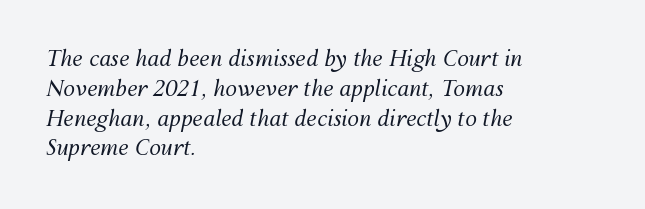
Q: Is the text bold? A: No.
Q: Is the text italic (slanted)? A: Yes, it leans right by about 12 degrees.
Q: Is the text underlined? A: No.
Q: How is the paragraph aligned? A: Left-aligned.
Q: Is the spacing between letters normal or unusually wide? A: Normal.
Q: Is the spacing between lines tight, normal or loose? A: Normal.
